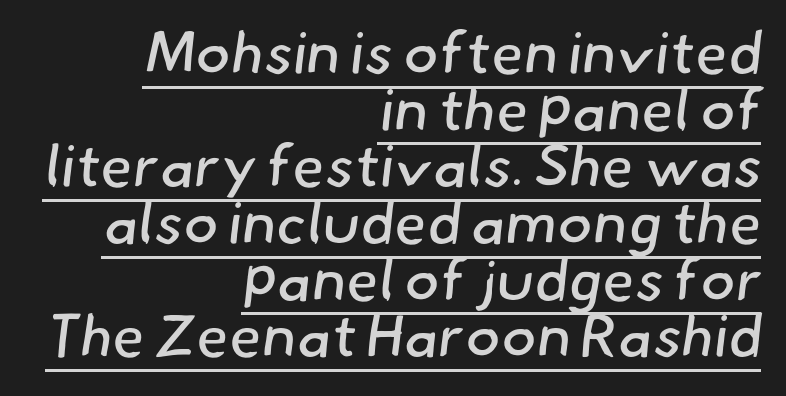
The font sits on the lighter half of the weight spectrum, regular included. The passage shown is typed in a proportional face where columns would drift. The lines in this sample share a right terminus and differ only in where they begin. Font category for this specimen: sans-serif. Cramped leading.
